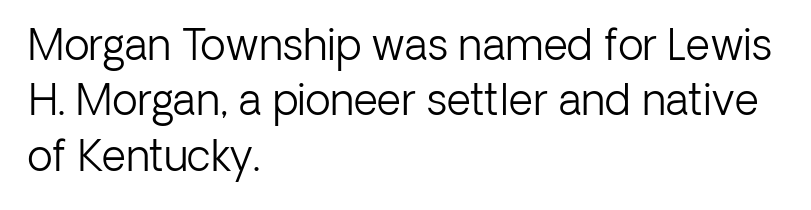
Q: Is the text bold? A: No.
Q: Is the text italic (slanted)? A: No, it is upright.
Q: Is the typeface a serif or a sans-serif typeface? A: Sans-serif.
Q: Is the text underlined? A: No.
Q: How is the paragraph aligned? A: Left-aligned.
Q: Is the spacing between letters normal or unusually wide? A: Normal.
Q: Is the spacing between lines tight, normal or loose? A: Normal.
Q: Width (condensed, normal, or wide)? A: Normal.
Q: Stroke contrast? A: Low.
Q: x-height? A: Medium.
Q: Monospaced? A: No.
